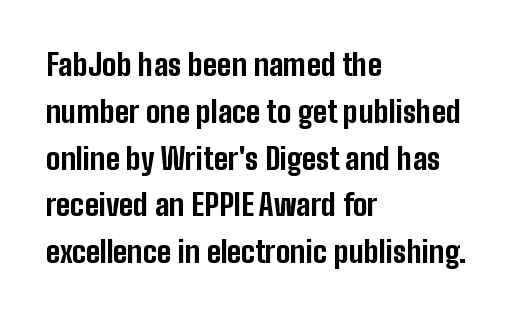
The words here are not underlined. These lines carry a lot of weight — the face is fully bold. Does the lettering tilt? It doesn't — this is upright. Proportional: the letters do not fall into vertical columns. Students, observe: this is what conventionally led text looks like. Observe the absence of serifs on each vertical stroke in this sample.
